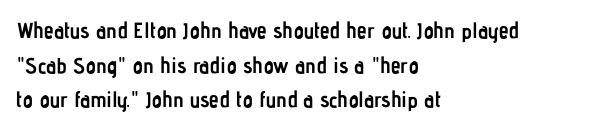
{"italic": "no", "bold": "yes", "underline": "no", "align": "left", "line_spacing": "normal", "line_spacing_ratio": 1.57, "letter_spacing": "normal", "letter_spacing_em": 0.0, "glyph_px": 22}
